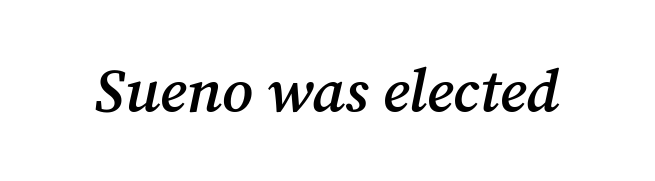
Q: Is the text bold? A: Semi-bold.
Q: Is the text italic (slanted)? A: Yes, it leans right by about 12 degrees.
Q: Is the typeface a serif or a sans-serif typeface? A: Serif.
Q: Is the text underlined? A: No.
Q: Is the spacing between letters normal or unusually wide? A: Normal.
Q: Width (condensed, normal, or wide)? A: Normal.
Q: Stroke contrast? A: Medium.
Q: x-height? A: Medium.
Q: Monospaced? A: No.
